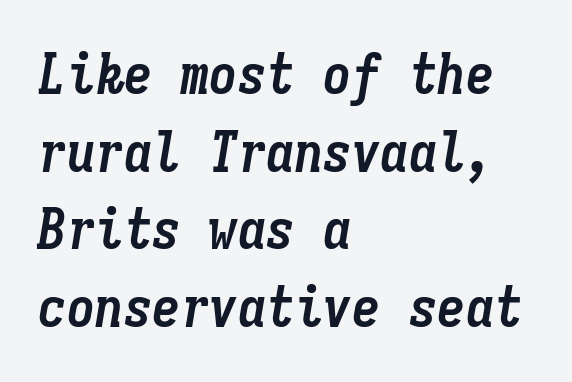
Q: Is the text bold? A: Yes.
Q: Is the text italic (slanted)? A: Yes, it leans right by about 9 degrees.
Q: Is the text underlined? A: No.
Q: How is the paragraph aligned? A: Left-aligned.
Q: Is the spacing between letters normal or unusually wide? A: Normal.
Q: Is the spacing between lines tight, normal or loose? A: Normal.
Q: Width (condensed, normal, or wide)? A: Condensed.
Q: Stroke contrast? A: Low.
Q: x-height? A: Medium.
Q: Monospaced? A: Yes.
